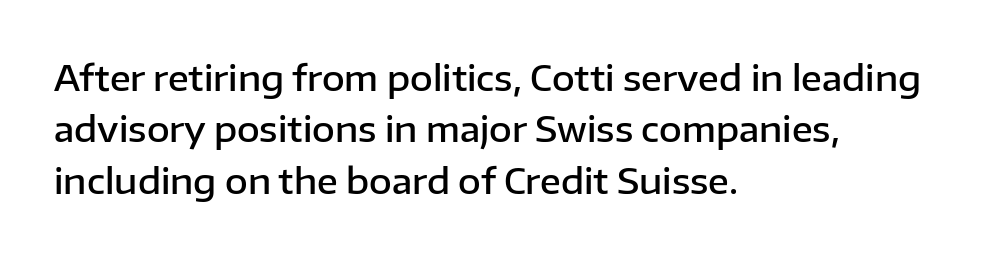
Q: Is the text bold? A: Semi-bold.
Q: Is the text italic (slanted)? A: No, it is upright.
Q: Is the typeface a serif or a sans-serif typeface? A: Sans-serif.
Q: Is the text underlined? A: No.
Q: How is the paragraph aligned? A: Left-aligned.
Q: Is the spacing between letters normal or unusually wide? A: Normal.
Q: Is the spacing between lines tight, normal or loose? A: Normal.
Q: Width (condensed, normal, or wide)? A: Normal.
Q: Stroke contrast? A: Low.
Q: x-height? A: Medium.
Q: Monospaced? A: No.
